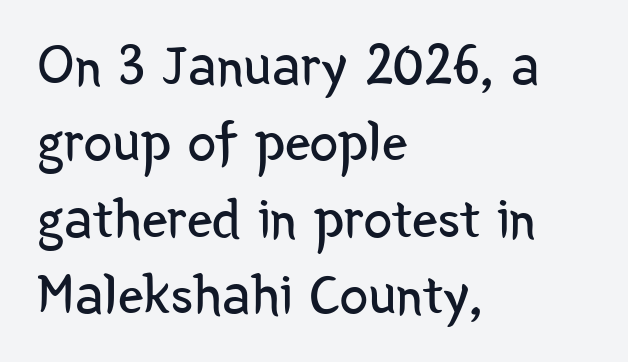
The image shows 57 px regular-weight, condensed sans-serif type, upright; set left-aligned, normal line spacing (1.34x), normal letter spacing, not underlined; low stroke contrast and a medium x-height.
